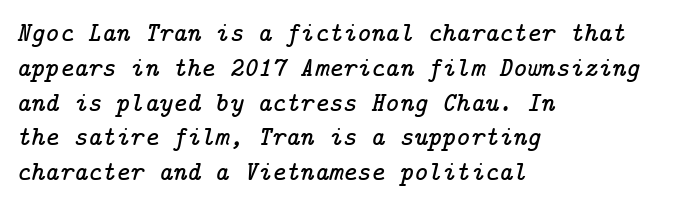
Line spacing here is normal. The space beneath each line is pristine and unruled. Italic: yes, the glyphs are oblique. Does the copy run flush right? No — it runs flush left. Nobody touched the tracking dial on this one.
